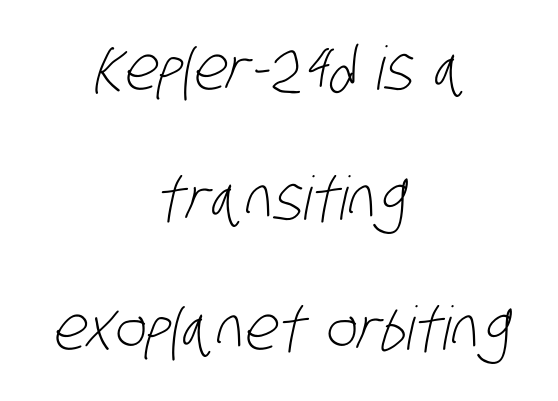
Q: Is the text bold? A: No.
Q: Is the typeface a serif or a sans-serif typeface? A: Sans-serif.
Q: Is the text underlined? A: No.
Q: How is the paragraph aligned? A: Centered.
Q: Is the spacing between letters normal or unusually wide? A: Normal.
Q: Is the spacing between lines tight, normal or loose? A: Loose.
Q: Width (condensed, normal, or wide)? A: Condensed.
Q: Stroke contrast? A: Low.
Q: x-height? A: Large.
Q: Monospaced? A: No.
